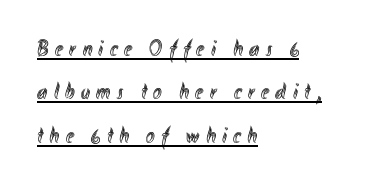
Q: Is the text italic (slanted)? A: Yes.
Q: Is the text underlined? A: Yes.
Q: How is the paragraph aligned? A: Left-aligned.
Q: Is the spacing between letters normal or unusually wide? A: Unusually wide.
